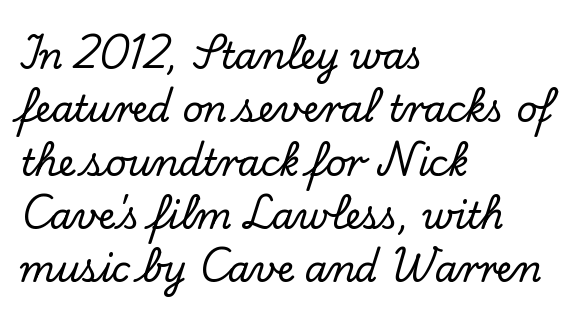
Casual observation: everything's shoved over to the left. Varying glyph widths throughout — classic text-font behaviour. Serifs: yes, visible at the terminals of the letterforms. The area under the type is left untouched. Spacing between characters is what you'd get straight out of the box. Horizontal bands of white between lines are of average thickness.
